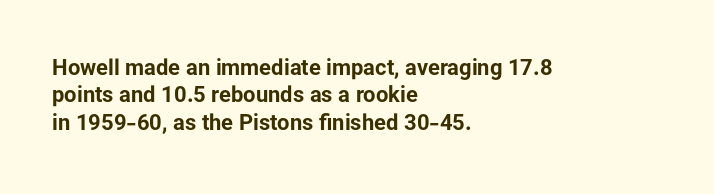
The image shows 22 px bold type, upright; set left-aligned, normal line spacing (1.25x), normal letter spacing, not underlined.
